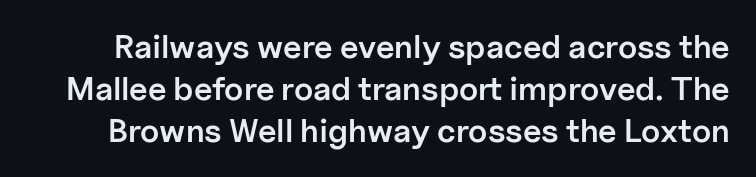
{"serif": "no", "italic": "no", "bold": "semi", "weight": "semibold", "width": "normal", "stroke_contrast": "low", "x_height": "medium", "monospaced": "no", "underline": "no", "line_spacing": "normal", "line_spacing_ratio": 1.28, "letter_spacing": "normal", "letter_spacing_em": 0.0, "glyph_px": 33}
